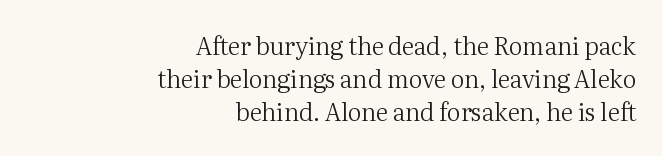
{"italic": "no", "bold": "no", "underline": "no", "align": "right", "line_spacing": "normal", "line_spacing_ratio": 1.38, "letter_spacing": "normal", "letter_spacing_em": 0.0, "glyph_px": 24}
